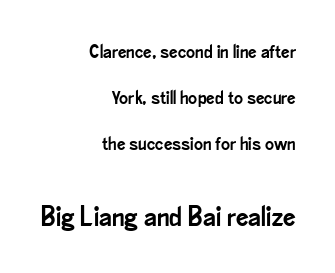
Q: Is the text italic (slanted)? A: No, it is upright.
Q: Is the typeface a serif or a sans-serif typeface? A: Sans-serif.
Q: Is the text underlined? A: No.
Q: How is the paragraph aligned? A: Right-aligned.
Q: Is the spacing between letters normal or unusually wide? A: Normal.
Q: Is the spacing between lines tight, normal or loose? A: Loose.
Q: Which block of text is set in a larger size, the first (top) or the second (bottom)? A: The second (bottom) one.
Q: Width (condensed, normal, or wide)? A: Condensed.
Q: Stroke contrast? A: Low.
Q: x-height? A: Small.
Q: Monospaced? A: No.
